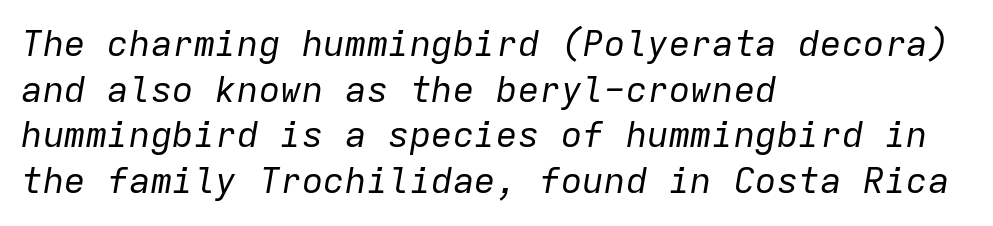
The image shows 36 px regular-weight type, italic (leaning right), monospaced; set left-aligned, normal line spacing (1.27x), normal letter spacing, not underlined; low stroke contrast and a medium x-height.
